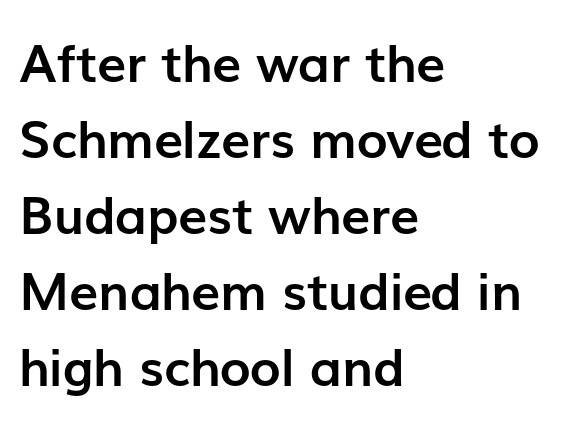
{"serif": "no", "italic": "no", "bold": "yes", "weight": "semibold", "width": "normal", "stroke_contrast": "low", "x_height": "medium", "monospaced": "no", "underline": "no", "align": "left", "line_spacing": "normal", "line_spacing_ratio": 1.46, "letter_spacing": "normal", "letter_spacing_em": 0.0, "glyph_px": 52}
